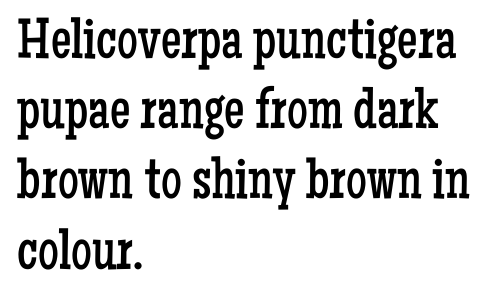
Has an underline been added? It has not. Nothing heavy about these letters — not bold at all. Reading down the block, your eye returns to a fixed left position each line. The face used here is rendered with its standard letterfit.
